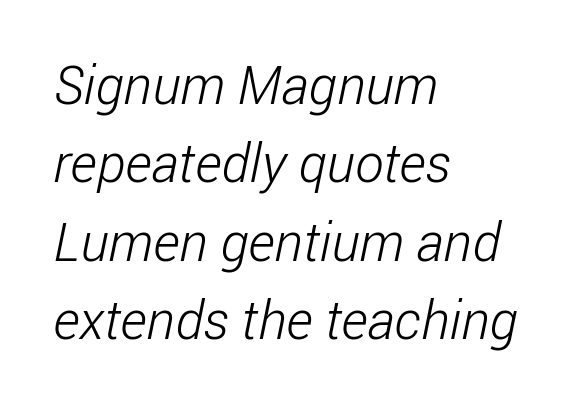
Has an underline been added? It has not. This sample has the flowing, uneven cadence of proportional lettering. On a weight scale, this lands at 450 or below. Does extra space separate the letters? No, they use regular spacing. Leading matches the norm, producing a regular column. This rendering employs a face without finishing strokes, i.e., a sans-serif.
